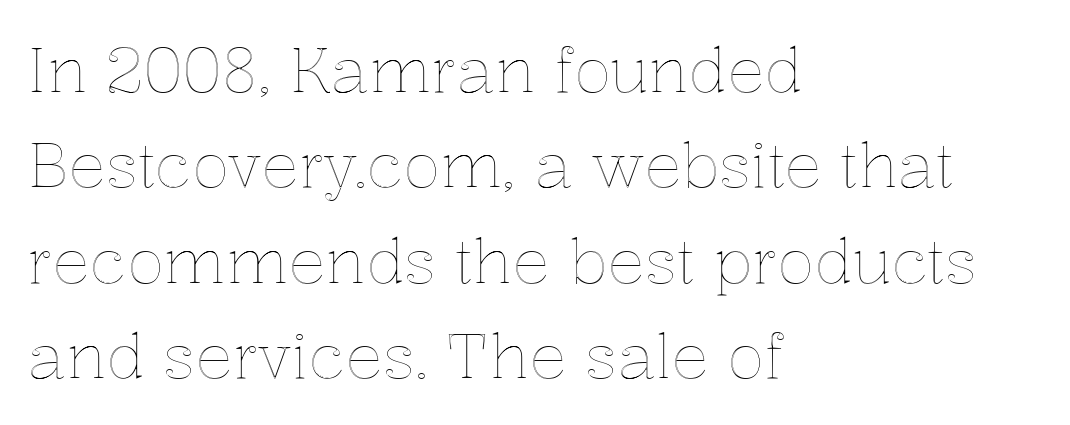
Q: Is the text italic (slanted)? A: No, it is upright.
Q: Is the text underlined? A: No.
Q: How is the paragraph aligned? A: Left-aligned.
Q: Is the spacing between letters normal or unusually wide? A: Normal.
Q: Is the spacing between lines tight, normal or loose? A: Normal.
Q: Width (condensed, normal, or wide)? A: Normal.
Q: x-height? A: Medium.
Q: Monospaced? A: No.
